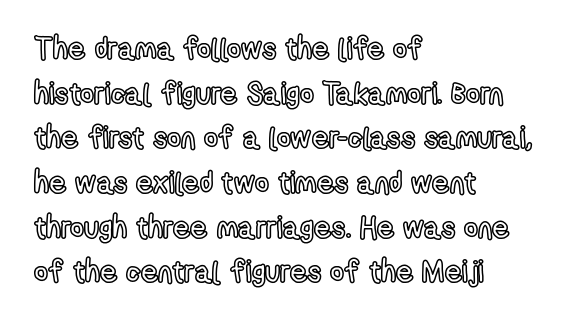
{"italic": "no", "width": "condensed", "x_height": "medium", "monospaced": "no", "underline": "no", "align": "left", "line_spacing": "normal", "line_spacing_ratio": 1.49, "letter_spacing": "normal", "letter_spacing_em": 0.0, "glyph_px": 30}
